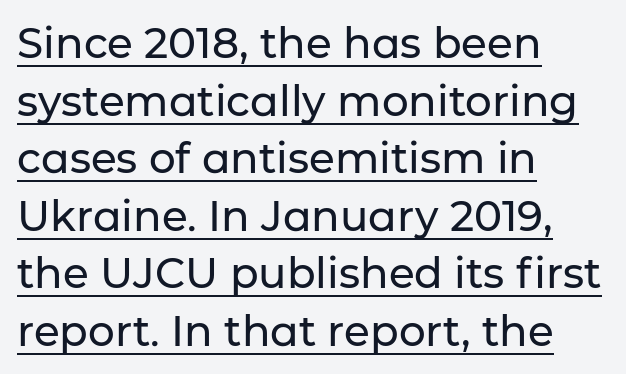
Honestly, the row spacing looks completely unremarkable. Emphasis is given by a line drawn under the lettering. What kind of face is this? One without serifs — a sans. Each letter keeps its own natural width here, so spacing adapts to shape. These lines stack with their left ends in a neat column.
